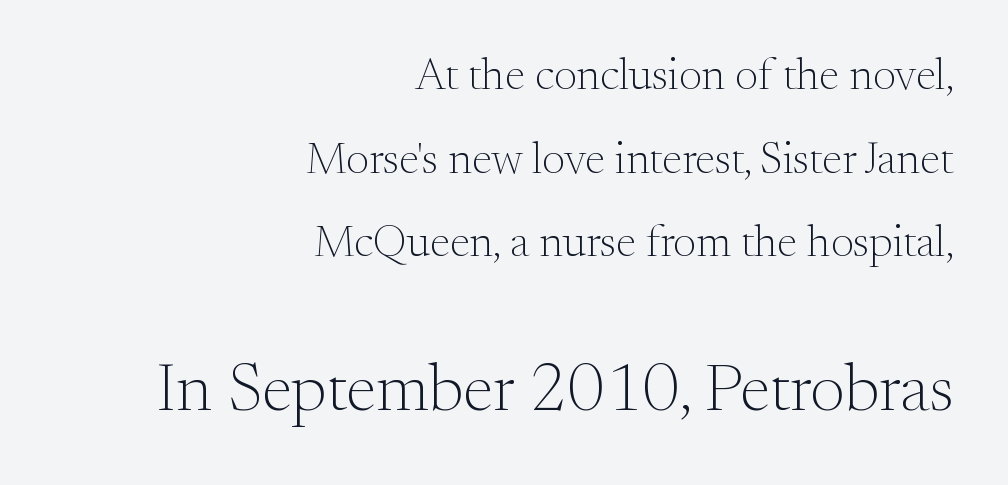
Nobody touched the tracking dial on this one. Old-style or modern, the face here clearly has serifs. The baseline area is clear. No heavy texture on the line: the type isn't bold. This sample has the flowing, uneven cadence of proportional lettering.
